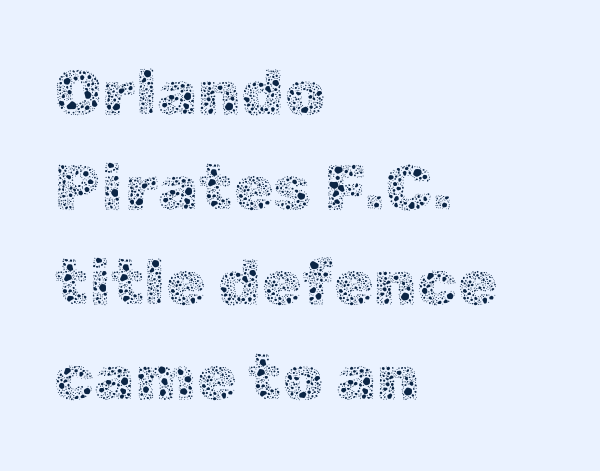
The image shows 65 px thin type, upright; set left-aligned, normal line spacing (1.46x), normal letter spacing, not underlined; a medium x-height.
